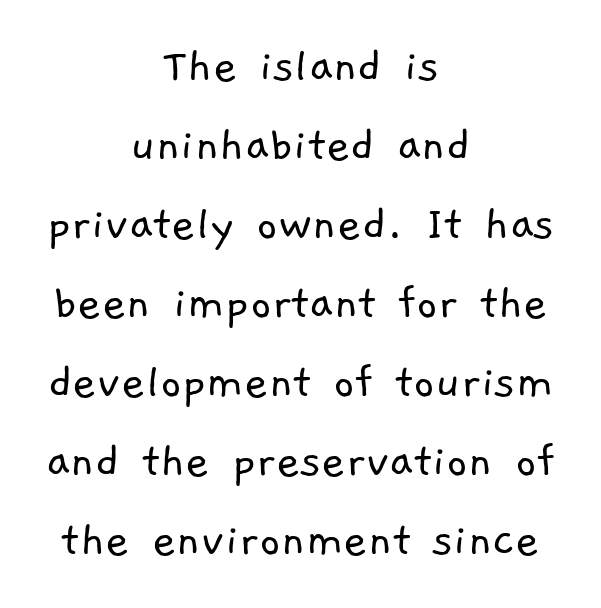
The image shows 52 px light sans-serif type; set centered, normal line spacing (1.52x), normal letter spacing, not underlined; low stroke contrast and a medium x-height.
